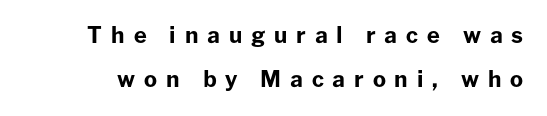
Does extra space separate the letters? Yes, quite a lot of it. How would I describe the line gaps? Wide and relaxed. The specimen omits any rule beneath the text block's lines. Strong, thick strokes mark this as bold type. Characters remain perfectly vertical along every line.
